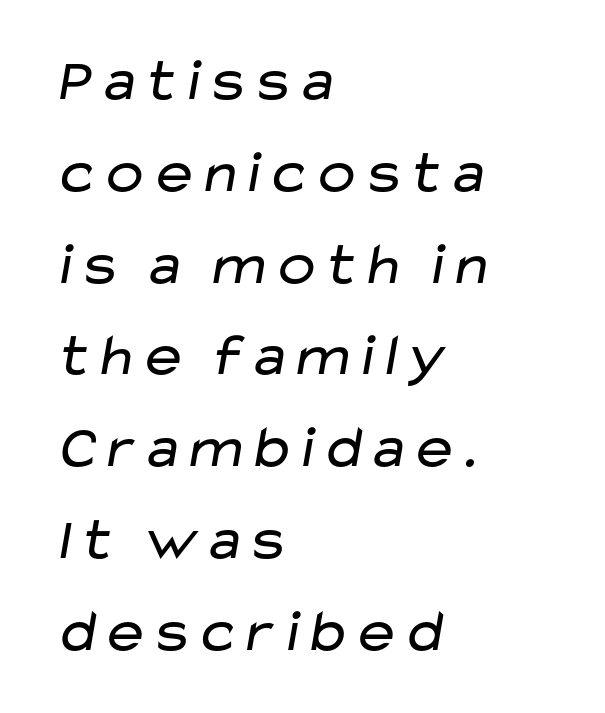
{"serif": "no", "bold": "no", "weight": "regular", "width": "wide", "stroke_contrast": "low", "x_height": "medium", "monospaced": "no", "underline": "no", "align": "left", "line_spacing": "normal", "line_spacing_ratio": 1.53, "letter_spacing": "normal", "letter_spacing_em": 0.0, "glyph_px": 60}
